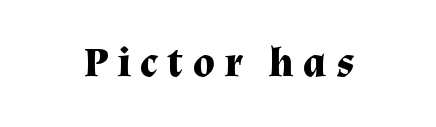
You could only call the tracking loose — the letters float apart. The face used here is proportionally spaced, like ordinary book or web type. Has an underline been added? It has not. The text was rendered using a seriffed face with decorative stroke endings.
